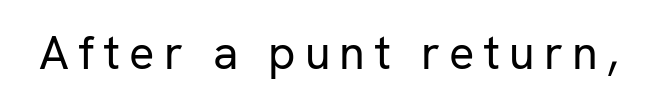
Rule under the text: the space is simply empty. Tall strokes in this sample are plumb rather than angled. Examine the stroke ends and you'll find no serifs. The cut favours lightness, reaching ordinary text weight at its darkest. Each letter keeps its own natural width here, so spacing adapts to shape.
